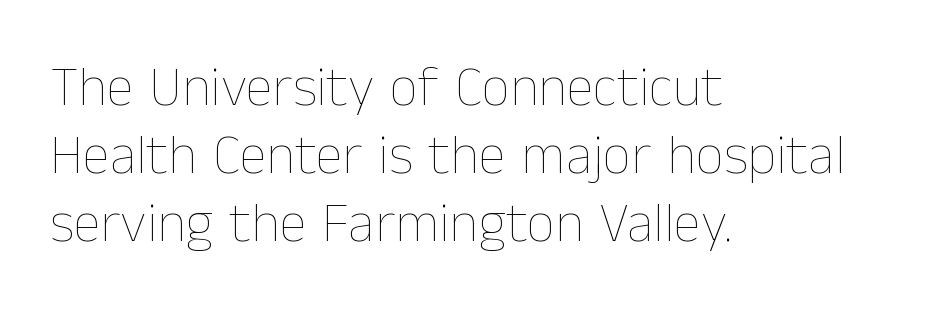
{"italic": "no", "bold": "no", "weight": "thin", "width": "normal", "stroke_contrast": "low", "x_height": "medium", "monospaced": "no", "underline": "no", "align": "left", "line_spacing_ratio": 1.21, "letter_spacing": "normal", "letter_spacing_em": 0.0, "glyph_px": 56}
